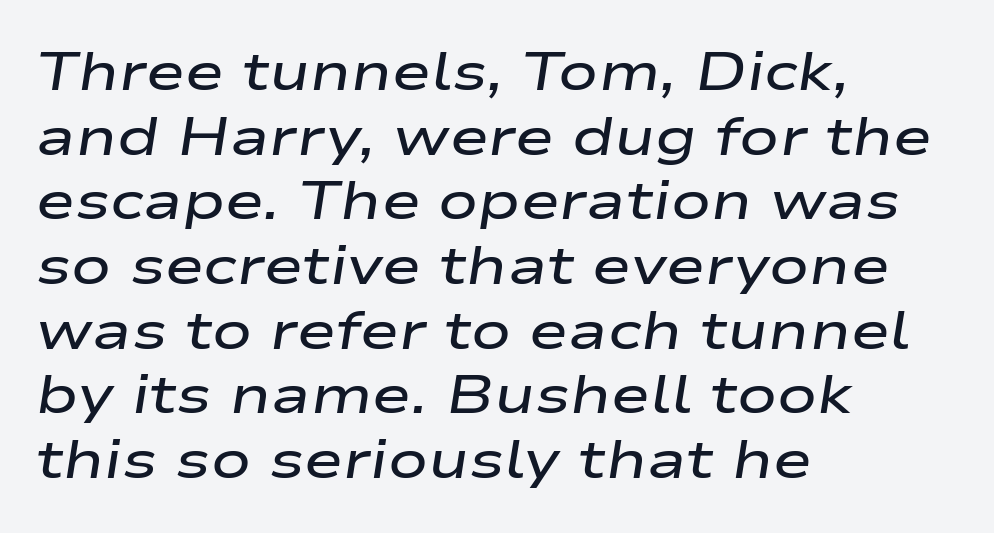
Proportional: the letters do not fall into vertical columns. Honestly, there is no underline to notice here at all. The setting favours the left margin, as ordinary paragraphs usually do. Quick note: italic. Compared with an ordinary text face, these strokes are moderately heavier — a semibold.
